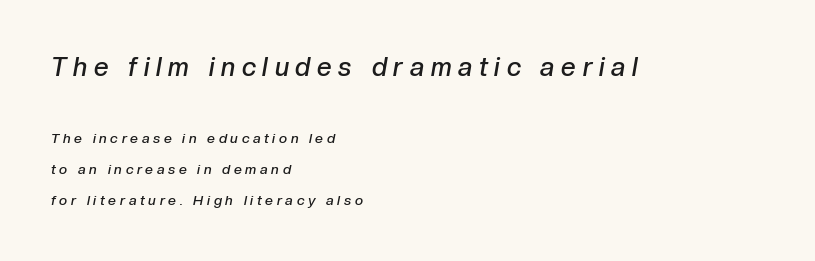
Q: Is the text bold? A: Semi-bold.
Q: Is the text italic (slanted)? A: Yes, it leans right by about 10 degrees.
Q: Is the text underlined? A: No.
Q: How is the paragraph aligned? A: Left-aligned.
Q: Is the spacing between letters normal or unusually wide? A: Unusually wide.
Q: Is the spacing between lines tight, normal or loose? A: Loose.
Q: Which block of text is set in a larger size, the first (top) or the second (bottom)? A: The first (top) one.
